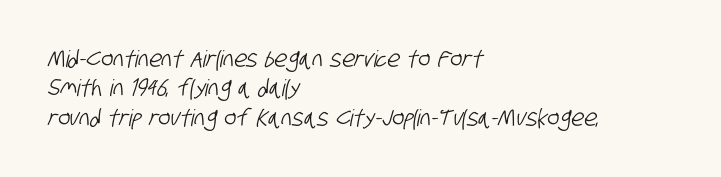
{"underline": "no", "align": "left", "line_spacing": "normal", "line_spacing_ratio": 1.28, "letter_spacing": "normal", "letter_spacing_em": 0.0, "glyph_px": 23}
